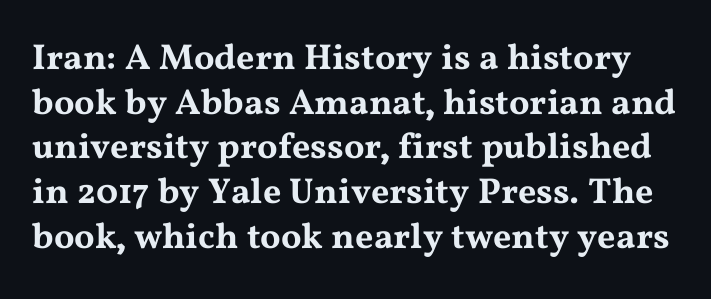
Tracking here is standard; glyphs follow each other at the usual distance. In terms of posture, this sample is upright. A clean baseline with only descenders dipping below it. Spacing verdict: proportional, widths tailored to each character. You can tell from the footed stems that serif type was used.
